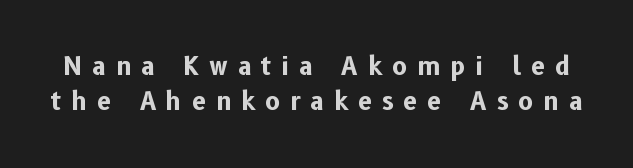
Nobody drew a line under any word here. A normal amount of white space separates one row of letters from the next. Tracking value appears strongly positive — letters spread wide. Does the weight exceed regular? Yes, all the way to bold. In terms of posture, this sample is upright.
